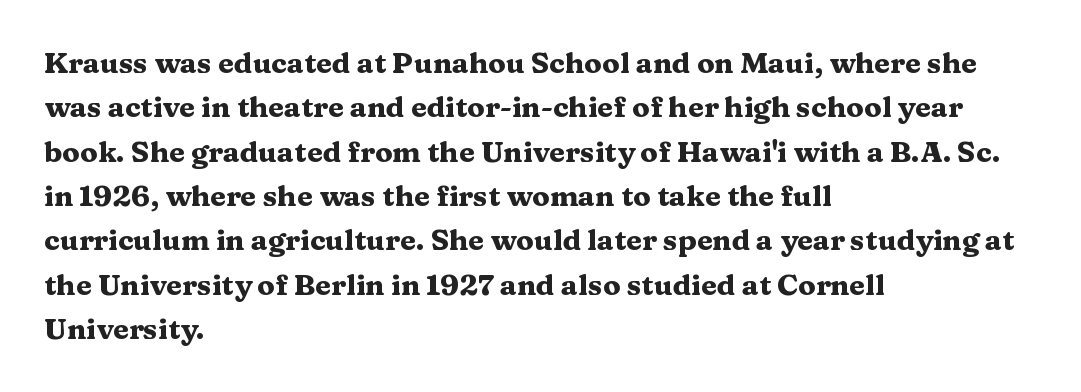
Q: Is the text bold? A: Yes.
Q: Is the text italic (slanted)? A: No, it is upright.
Q: Is the typeface a serif or a sans-serif typeface? A: Serif.
Q: Is the text underlined? A: No.
Q: How is the paragraph aligned? A: Left-aligned.
Q: Is the spacing between letters normal or unusually wide? A: Normal.
Q: Is the spacing between lines tight, normal or loose? A: Normal.
Q: Width (condensed, normal, or wide)? A: Wide.
Q: Stroke contrast? A: Medium.
Q: x-height? A: Medium.
Q: Monospaced? A: No.
